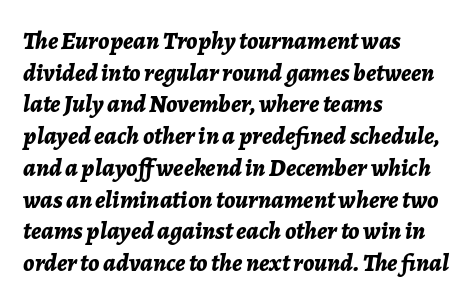
The image shows 25 px bold type, italic (leaning right); set left-aligned, normal line spacing (1.27x), normal letter spacing, not underlined.
